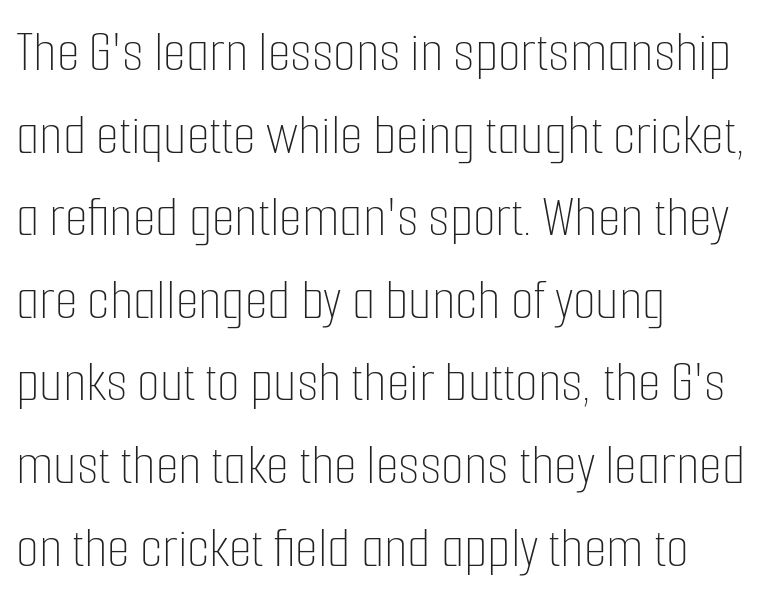
{"italic": "no", "bold": "no", "weight": "thin", "width": "condensed", "stroke_contrast": "low", "x_height": "medium", "monospaced": "no", "underline": "no", "align": "left", "line_spacing": "normal", "line_spacing_ratio": 1.4, "letter_spacing": "normal", "letter_spacing_em": 0.0, "glyph_px": 59}
